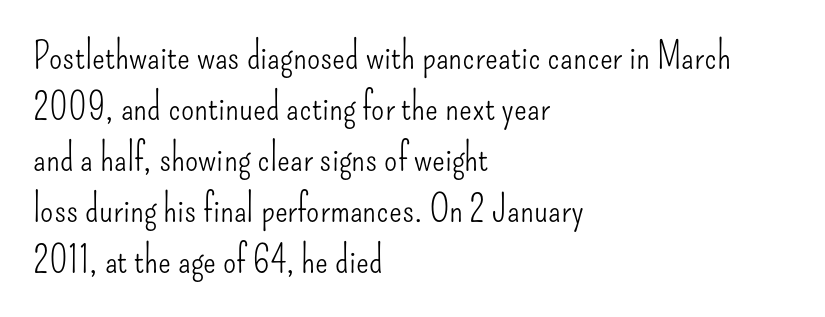
The designer went with a sans here, leaving each stem footless. If you drew a line through each stem, it would be perfectly vertical. Inter-character spacing is left at the font's built-in metrics. The characters are drawn with everyday or finer stroke widths. The words here are not underlined.
